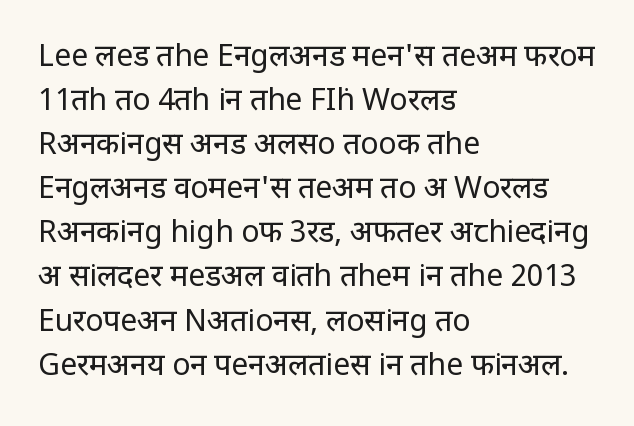
Q: Is the text bold? A: No.
Q: Is the text italic (slanted)? A: No, it is upright.
Q: Is the typeface a serif or a sans-serif typeface? A: Sans-serif.
Q: Is the text underlined? A: No.
Q: How is the paragraph aligned? A: Left-aligned.
Q: Is the spacing between letters normal or unusually wide? A: Normal.
Q: Is the spacing between lines tight, normal or loose? A: Normal.
Q: Width (condensed, normal, or wide)? A: Condensed.
Q: Stroke contrast? A: Low.
Q: x-height? A: Large.
Q: Monospaced? A: No.
